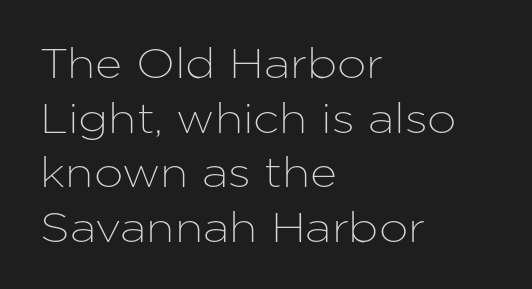
The words here are not underlined. Varying glyph widths throughout — classic text-font behaviour. Serifs: no, the terminals of the letterforms are clean. The lines sit at an ordinary, default distance from one another. Each line starts at the same left margin while the right side varies.
